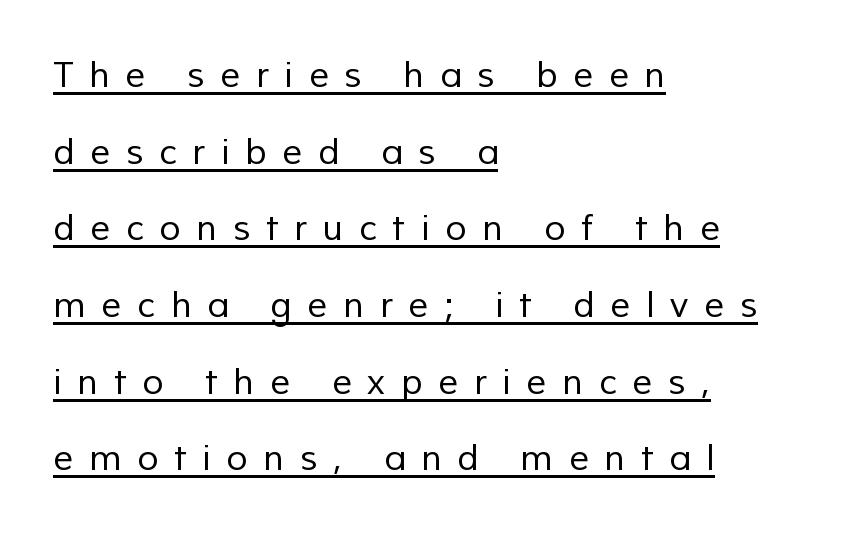
The ragged edge is on the right, which tells us the setting is flush left. Caption: face not bold, strokes unweighted. The font family rendered here belongs to the sans-serif group. You can see a thin bar hugging the bottom of the glyphs. Character widths vary here, with narrow letters taking less room than wide ones.
